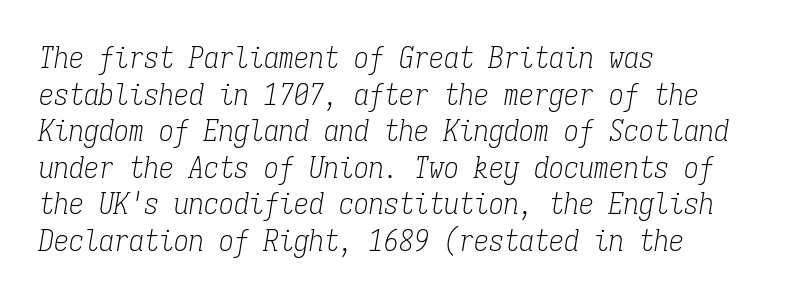
The image shows 30 px light, condensed serif type, italic (leaning right), monospaced; set left-aligned, line spacing 1.22x, normal letter spacing, not underlined; low stroke contrast and a medium x-height.
